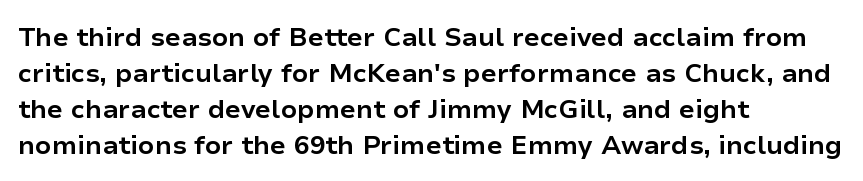
The image shows 26 px bold type, upright; set left-aligned, normal line spacing (1.39x), normal letter spacing, not underlined.
